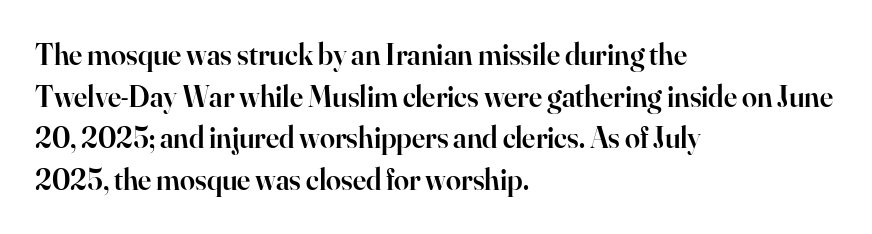
The image shows 30 px semibold serif type, upright; set left-aligned, normal line spacing (1.39x), normal letter spacing, not underlined; high stroke contrast and a small x-height.
